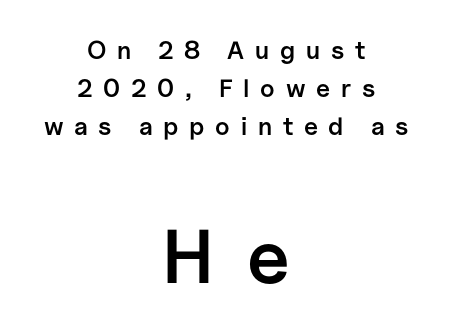
The image shows 76 px semibold sans-serif type, upright; set centered, normal line spacing (1.52x), unusually wide letter spacing (+0.43 em), not underlined; the second (bottom) block is 3.04x larger; low stroke contrast and a medium x-height.
